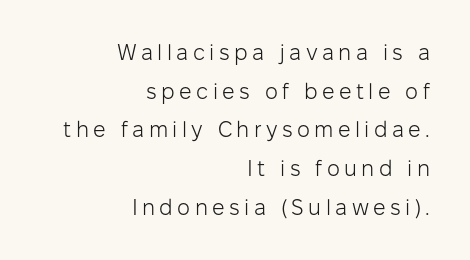
Q: Is the text bold? A: No.
Q: Is the text italic (slanted)? A: No, it is upright.
Q: Is the text underlined? A: No.
Q: How is the paragraph aligned? A: Right-aligned.
Q: Is the spacing between letters normal or unusually wide? A: Unusually wide.
